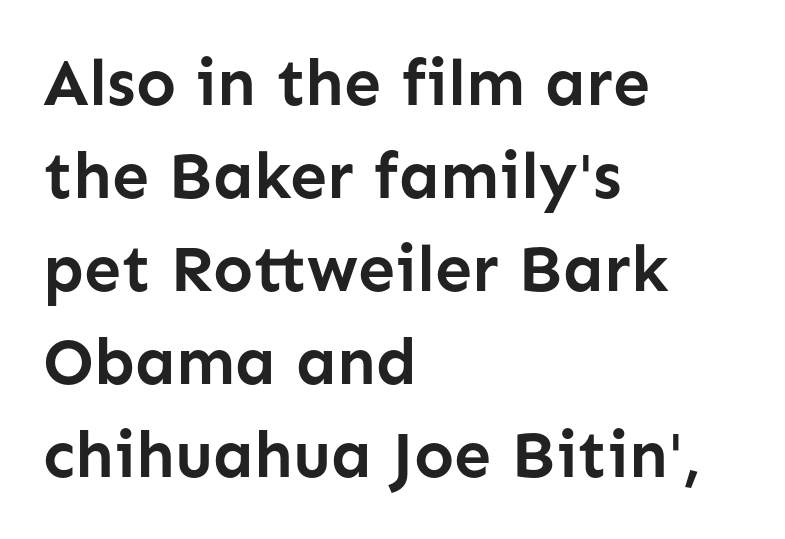
{"serif": "no", "italic": "no", "bold": "yes", "weight": "semibold", "width": "normal", "stroke_contrast": "low", "x_height": "medium", "monospaced": "no", "underline": "no", "align": "left", "line_spacing": "normal", "line_spacing_ratio": 1.41, "letter_spacing": "normal", "letter_spacing_em": 0.0, "glyph_px": 66}
